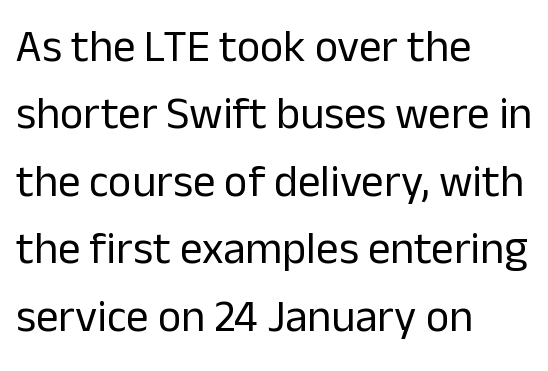
Descenders hang freely into open space. Caption: standard tracking, unaltered. Rows of type keep a routine distance in the vertical direction. Here the designer chose a conventional face with non-uniform glyph widths. This sample uses an upright cut, with every glyph sitting square on the baseline. Serif or sans? Sans — the stroke terminals are bare.
